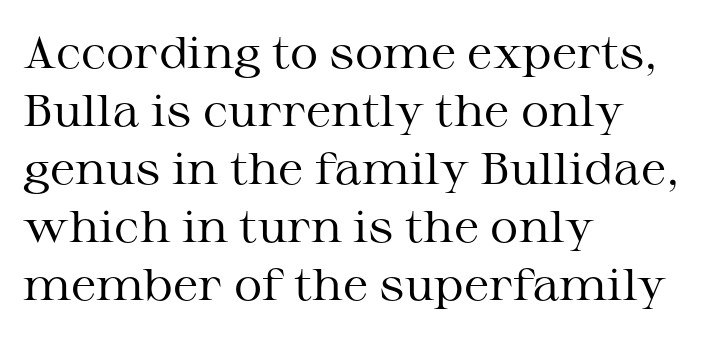
Q: Is the text bold? A: No.
Q: Is the text italic (slanted)? A: No, it is upright.
Q: Is the typeface a serif or a sans-serif typeface? A: Serif.
Q: Is the text underlined? A: No.
Q: How is the paragraph aligned? A: Left-aligned.
Q: Is the spacing between letters normal or unusually wide? A: Normal.
Q: Is the spacing between lines tight, normal or loose? A: Normal.
Q: Width (condensed, normal, or wide)? A: Wide.
Q: Stroke contrast? A: Medium.
Q: x-height? A: Medium.
Q: Monospaced? A: No.
